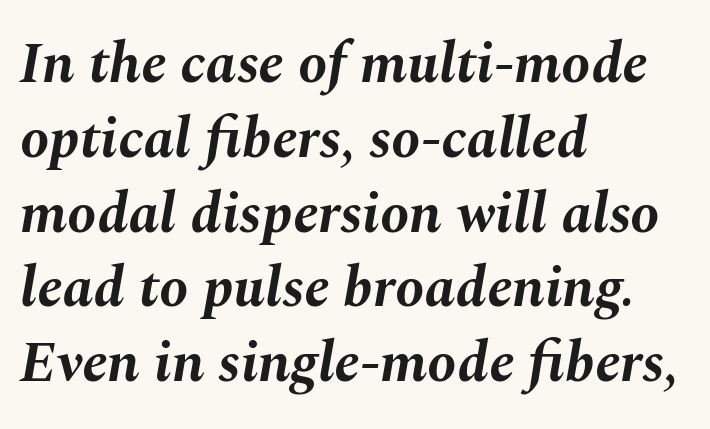
The image shows 58 px bold type, italic (leaning right); set left-aligned, normal line spacing (1.29x), normal letter spacing, not underlined; medium stroke contrast and a medium x-height.
